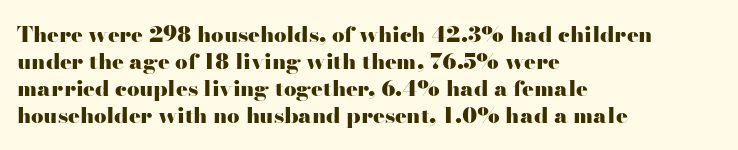
Q: Is the text bold? A: Yes.
Q: Is the text italic (slanted)? A: No, it is upright.
Q: Is the text underlined? A: No.
Q: How is the paragraph aligned? A: Left-aligned.
Q: Is the spacing between letters normal or unusually wide? A: Normal.
